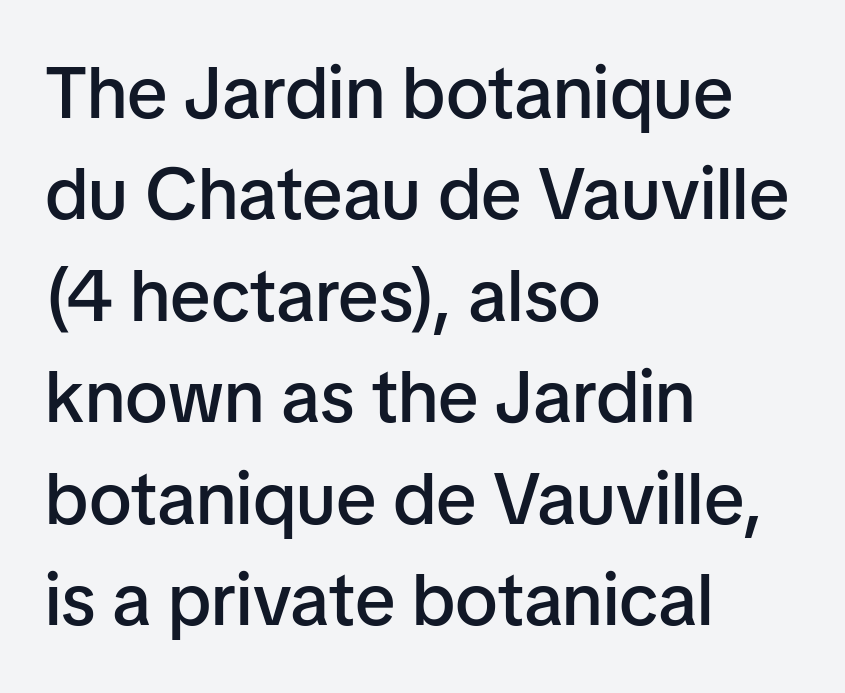
Q: Is the text bold? A: Semi-bold.
Q: Is the text italic (slanted)? A: No, it is upright.
Q: Is the typeface a serif or a sans-serif typeface? A: Sans-serif.
Q: Is the text underlined? A: No.
Q: How is the paragraph aligned? A: Left-aligned.
Q: Is the spacing between letters normal or unusually wide? A: Normal.
Q: Is the spacing between lines tight, normal or loose? A: Normal.
Q: Width (condensed, normal, or wide)? A: Normal.
Q: Stroke contrast? A: Low.
Q: x-height? A: Medium.
Q: Monospaced? A: No.
